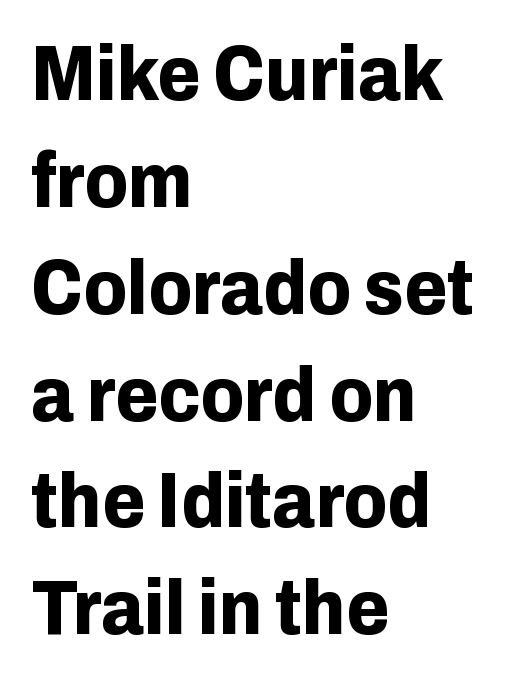
{"serif": "no", "italic": "no", "bold": "yes", "weight": "bold", "width": "normal", "stroke_contrast": "low", "x_height": "medium", "monospaced": "no", "underline": "no", "align": "left", "line_spacing": "normal", "line_spacing_ratio": 1.37, "letter_spacing": "normal", "letter_spacing_em": 0.0, "glyph_px": 78}
